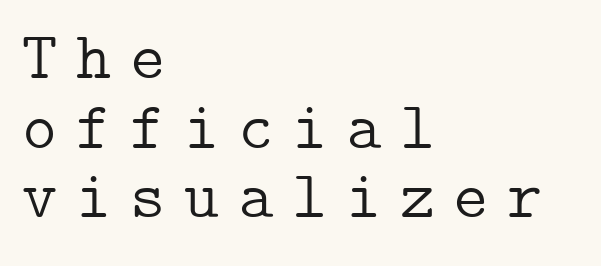
The image shows 67 px light serif type, upright; set left-aligned, tight line spacing (1.04x), unusually wide letter spacing (+0.28 em), not underlined; low stroke contrast and a medium x-height.
